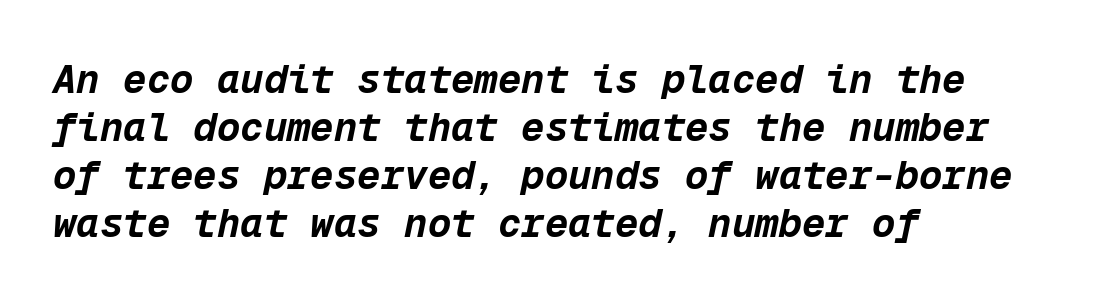
{"italic": "yes", "lean": "right", "slant_degrees": 12, "bold": "yes", "weight": "bold", "width": "normal", "stroke_contrast": "low", "x_height": "medium", "monospaced": "yes", "underline": "no", "align": "left", "line_spacing_ratio": 1.23, "letter_spacing": "normal", "letter_spacing_em": 0.0, "glyph_px": 39}
